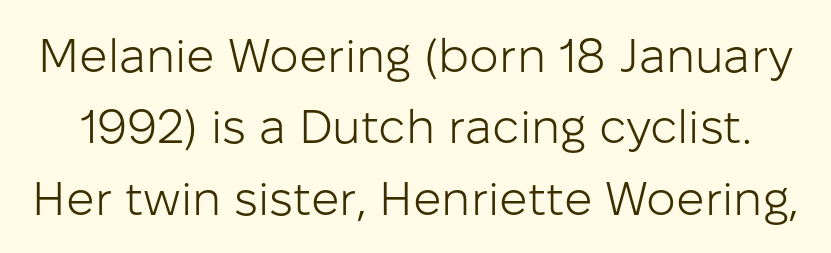
The image shows 47 px light sans-serif type, upright; set normal line spacing (1.52x), normal letter spacing, not underlined; low stroke contrast and a medium x-height.
